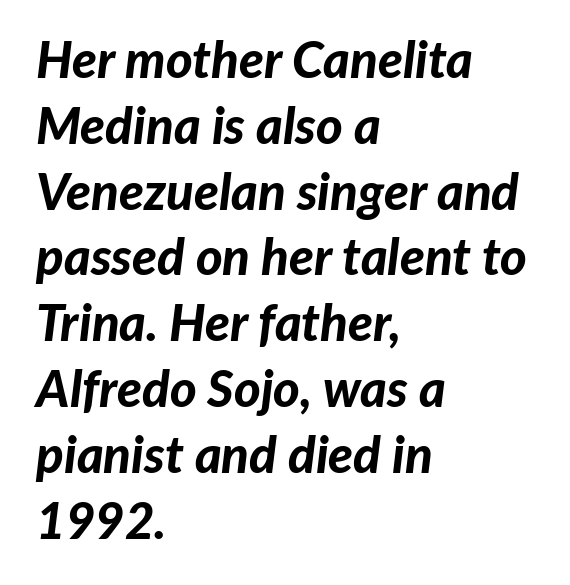
The image shows 51 px bold type, italic (leaning right); set left-aligned, normal line spacing (1.29x), normal letter spacing, not underlined; low stroke contrast and a medium x-height.
